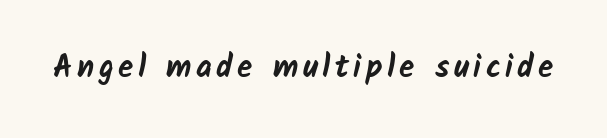
The image shows 31 px bold sans-serif type; set not underlined; low stroke contrast and a medium x-height.
